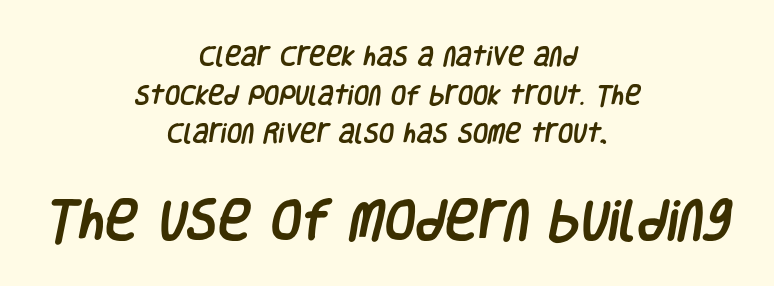
The image shows 45 px condensed sans-serif type; set centered, line spacing 1.76x, normal letter spacing, not underlined; the second (bottom) block is 2.05x larger; low stroke contrast and a large x-height.
